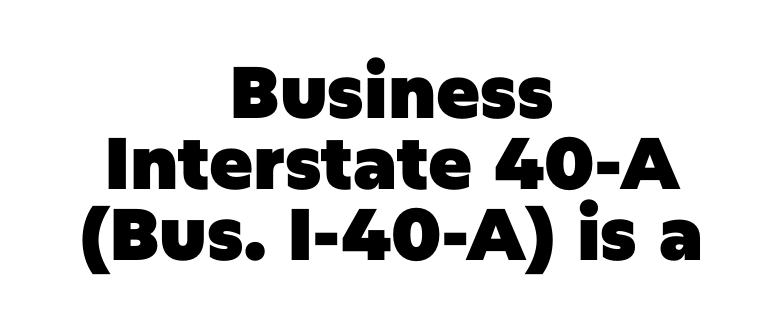
{"serif": "no", "italic": "no", "bold": "yes", "weight": "heavy", "width": "normal", "stroke_contrast": "low", "x_height": "large", "monospaced": "no", "underline": "no", "align": "center", "line_spacing": "tight", "line_spacing_ratio": 0.97, "letter_spacing": "normal", "letter_spacing_em": 0.0, "glyph_px": 73}
